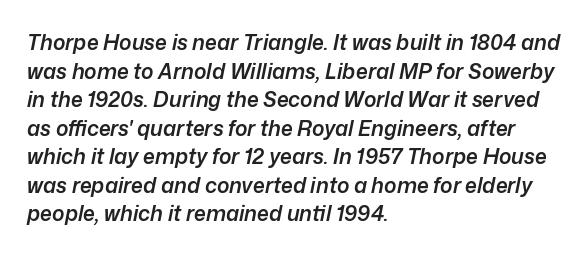
Q: Is the text bold? A: Semi-bold.
Q: Is the text italic (slanted)? A: Yes, it leans right by about 12 degrees.
Q: Is the text underlined? A: No.
Q: How is the paragraph aligned? A: Left-aligned.
Q: Is the spacing between letters normal or unusually wide? A: Normal.
Q: Is the spacing between lines tight, normal or loose? A: Normal.
